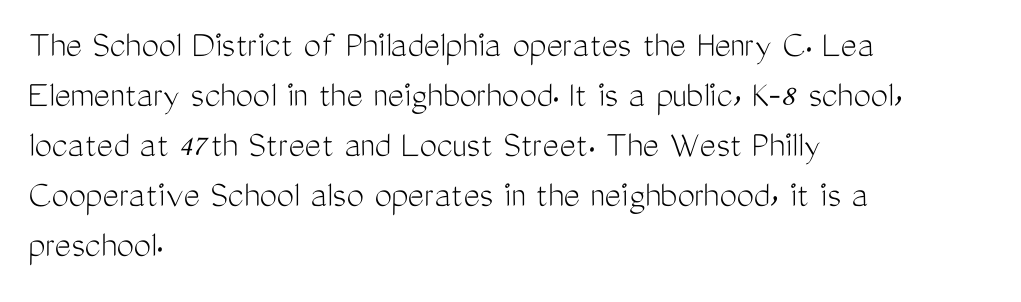
The image shows 39 px light, condensed sans-serif type, upright; set left-aligned, normal line spacing (1.28x), normal letter spacing, not underlined; medium stroke contrast and a medium x-height.
